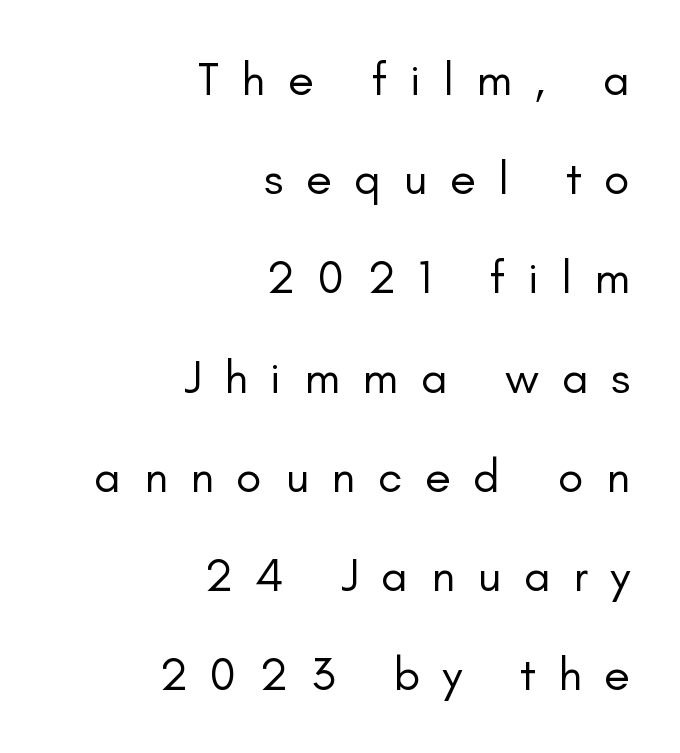
{"serif": "no", "italic": "no", "bold": "no", "weight": "regular", "width": "normal", "stroke_contrast": "low", "x_height": "small", "monospaced": "no", "underline": "no", "align": "right", "line_spacing": "loose", "line_spacing_ratio": 2.11, "letter_spacing": "wide", "letter_spacing_em": 0.48, "glyph_px": 47}
